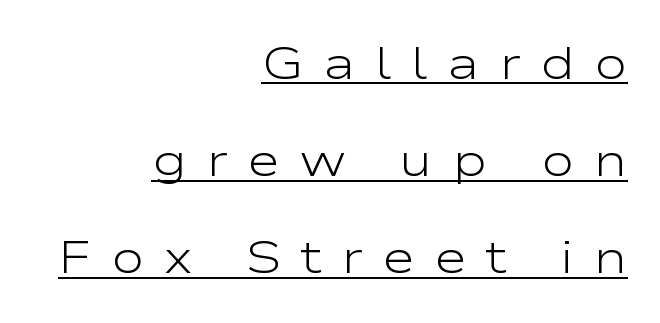
The image shows 45 px light, wide sans-serif type, upright; set right-aligned, loose line spacing (2.16x), unusually wide letter spacing (+0.43 em), underlined; low stroke contrast and a medium x-height.
